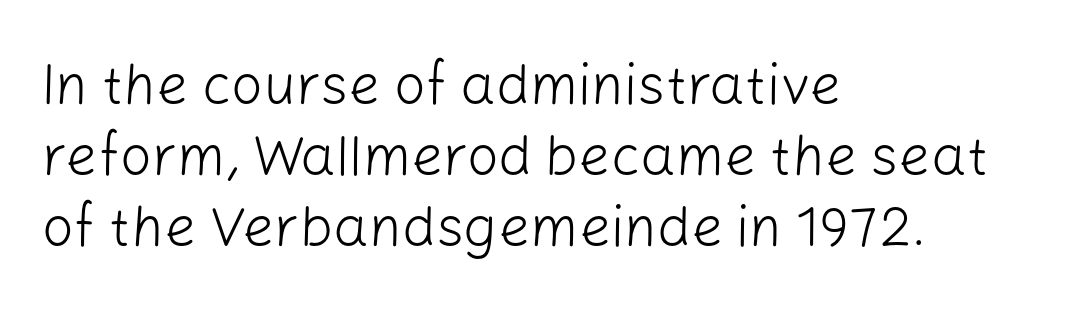
{"serif": "no", "italic": "no", "bold": "no", "weight": "light", "width": "normal", "stroke_contrast": "low", "x_height": "medium", "monospaced": "no", "underline": "no", "align": "left", "line_spacing": "normal", "line_spacing_ratio": 1.27, "letter_spacing": "normal", "letter_spacing_em": 0.0, "glyph_px": 56}
